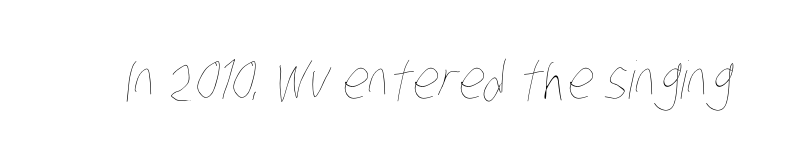
{"bold": "no", "weight": "thin", "width": "condensed", "stroke_contrast": "low", "x_height": "large", "monospaced": "no", "underline": "no", "letter_spacing": "normal", "letter_spacing_em": 0.0, "glyph_px": 52}
